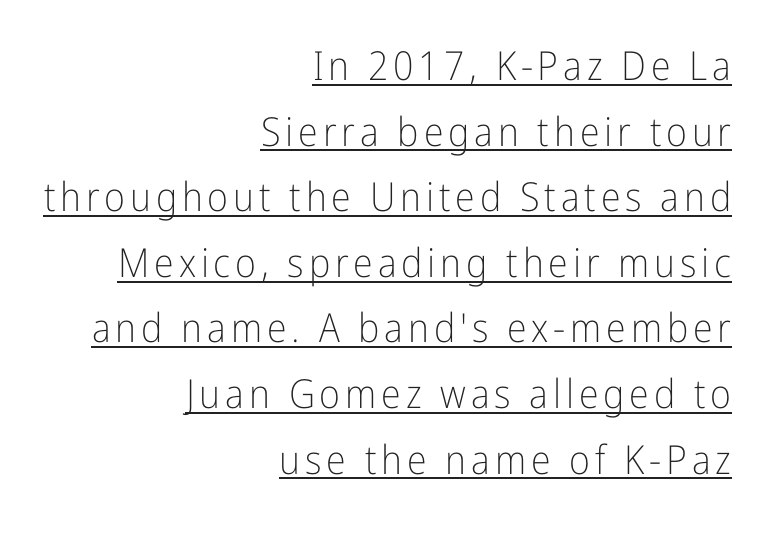
Q: Is the text bold? A: No.
Q: Is the text italic (slanted)? A: No, it is upright.
Q: Is the typeface a serif or a sans-serif typeface? A: Sans-serif.
Q: Is the text underlined? A: Yes.
Q: How is the paragraph aligned? A: Right-aligned.
Q: Is the spacing between lines tight, normal or loose? A: Normal.
Q: Width (condensed, normal, or wide)? A: Condensed.
Q: Stroke contrast? A: Low.
Q: x-height? A: Medium.
Q: Monospaced? A: No.
